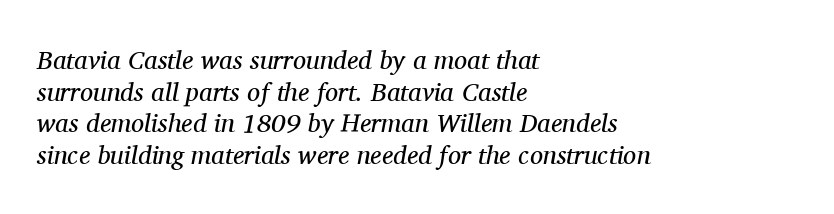
Is the letter spacing exaggerated? No — it looks like the ordinary default. This rendering uses left alignment, leaving the right contour irregular. Stems here are at most as thick as an everyday book face. Bare-footed words on every line.
